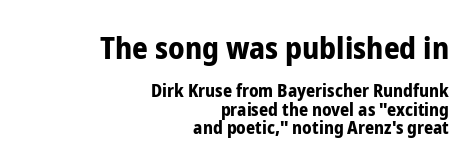
What's the leading like? Squeezed, with rows nearly overlapping. Heavy-handed strokes throughout: this text is bold. Type size steps down from the first block to the second. A student would call this right alignment; a typographer would say flush right, rag left. The face used here is proportionally spaced, like ordinary book or web type. A roman cut, with each character standing at attention.
